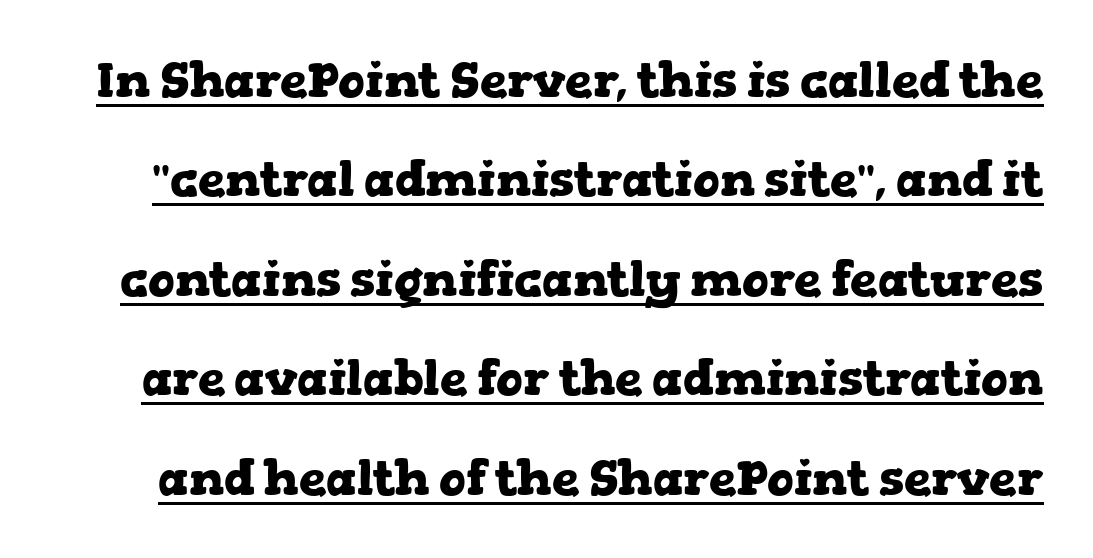
Q: Is the text bold? A: Yes.
Q: Is the text italic (slanted)? A: No, it is upright.
Q: Is the typeface a serif or a sans-serif typeface? A: Serif.
Q: Is the text underlined? A: Yes.
Q: Is the spacing between letters normal or unusually wide? A: Normal.
Q: Is the spacing between lines tight, normal or loose? A: Loose.
Q: Width (condensed, normal, or wide)? A: Wide.
Q: Stroke contrast? A: Low.
Q: x-height? A: Medium.
Q: Monospaced? A: No.
